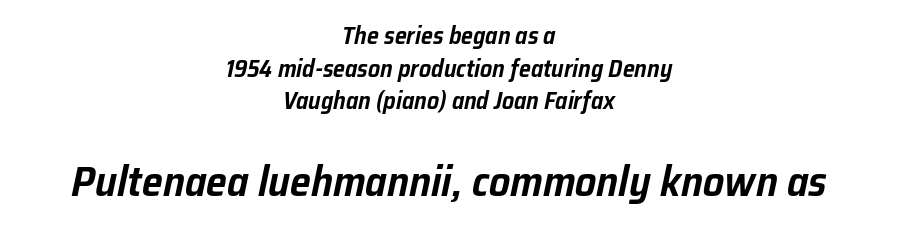
Q: Is the text italic (slanted)? A: Yes, it leans right by about 12 degrees.
Q: Is the text underlined? A: No.
Q: How is the paragraph aligned? A: Centered.
Q: Is the spacing between letters normal or unusually wide? A: Normal.
Q: Is the spacing between lines tight, normal or loose? A: Normal.
Q: Which block of text is set in a larger size, the first (top) or the second (bottom)? A: The second (bottom) one.
Q: Width (condensed, normal, or wide)? A: Normal.
Q: Stroke contrast? A: Low.
Q: x-height? A: Medium.
Q: Monospaced? A: No.
